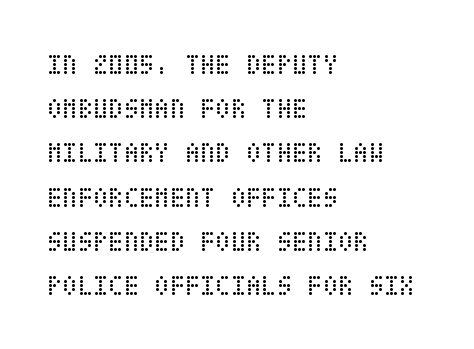
Q: Is the text bold? A: No.
Q: Is the text italic (slanted)? A: No, it is upright.
Q: Is the text underlined? A: No.
Q: How is the paragraph aligned? A: Left-aligned.
Q: Is the spacing between letters normal or unusually wide? A: Normal.
Q: Is the spacing between lines tight, normal or loose? A: Normal.
Q: Width (condensed, normal, or wide)? A: Condensed.
Q: Stroke contrast? A: Low.
Q: x-height? A: Large.
